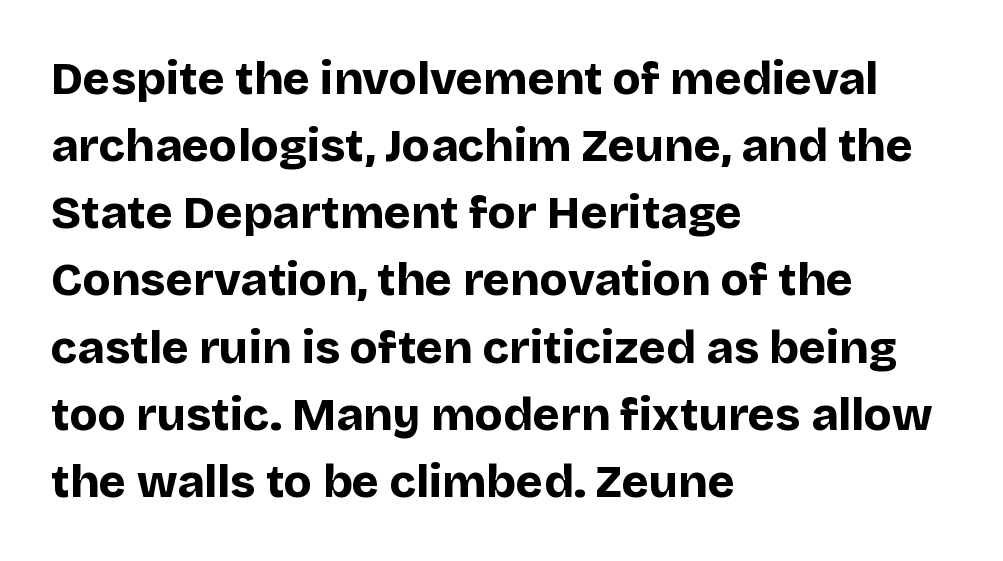
The image shows 46 px bold sans-serif type, upright; set left-aligned, normal line spacing (1.46x), normal letter spacing, not underlined; low stroke contrast and a large x-height.
